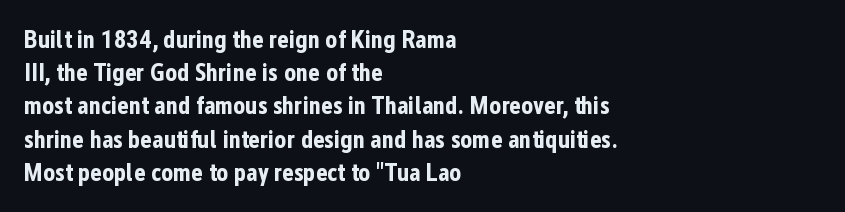
The image shows 25 px bold type, upright; set left-aligned, normal line spacing (1.33x), normal letter spacing, not underlined.
